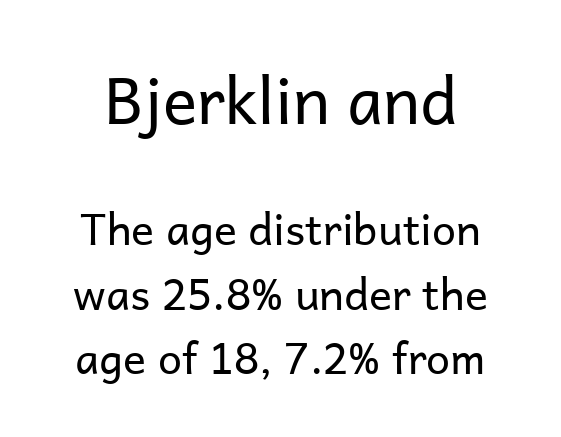
The image shows 64 px regular-weight sans-serif type, upright; set normal line spacing (1.5x), normal letter spacing, not underlined; the first (top) block is 1.49x larger; low stroke contrast and a medium x-height.
